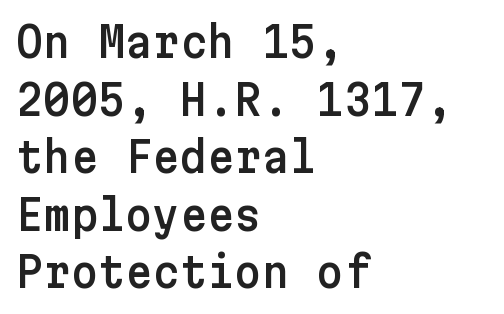
Q: Is the text italic (slanted)? A: No, it is upright.
Q: Is the typeface a serif or a sans-serif typeface? A: Sans-serif.
Q: Is the text underlined? A: No.
Q: How is the paragraph aligned? A: Left-aligned.
Q: Is the spacing between letters normal or unusually wide? A: Normal.
Q: Is the spacing between lines tight, normal or loose? A: Normal.
Q: Width (condensed, normal, or wide)? A: Normal.
Q: Stroke contrast? A: Low.
Q: x-height? A: Medium.
